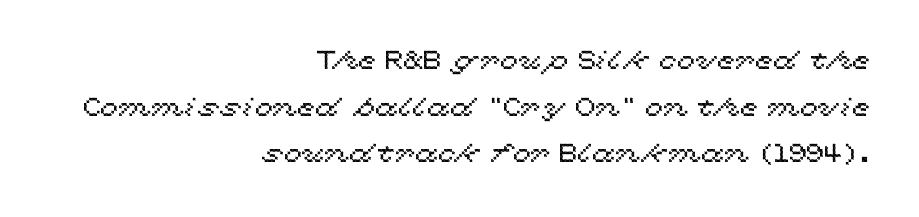
Q: Is the text italic (slanted)? A: Yes.
Q: Is the text underlined? A: No.
Q: How is the paragraph aligned? A: Right-aligned.
Q: Is the spacing between letters normal or unusually wide? A: Normal.
